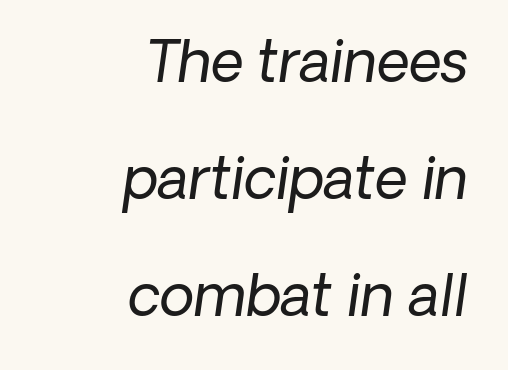
The lines in this sample share a right terminus and differ only in where they begin. The rendering uses natural spacing where letterforms have individual widths. Rendered with sloped, italic letterforms. The type is set solid horizontally, with unmodified tracking.
